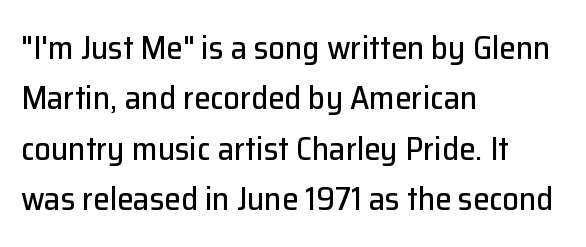
Q: Is the text italic (slanted)? A: No, it is upright.
Q: Is the typeface a serif or a sans-serif typeface? A: Sans-serif.
Q: Is the text underlined? A: No.
Q: How is the paragraph aligned? A: Left-aligned.
Q: Is the spacing between letters normal or unusually wide? A: Normal.
Q: Is the spacing between lines tight, normal or loose? A: Normal.
Q: Width (condensed, normal, or wide)? A: Normal.
Q: Stroke contrast? A: Low.
Q: x-height? A: Medium.
Q: Monospaced? A: No.
